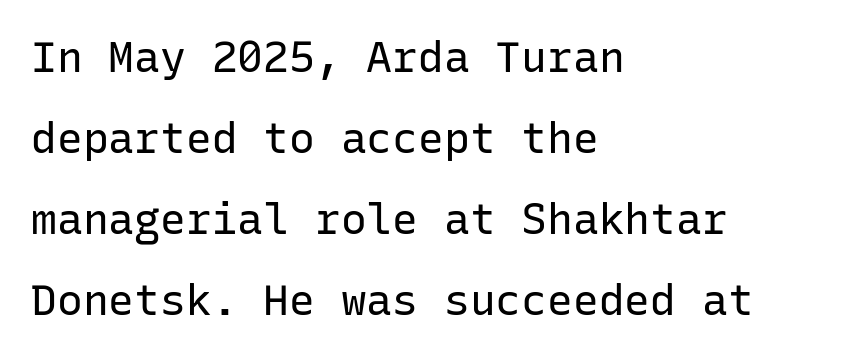
{"serif": "no", "italic": "no", "bold": "no", "weight": "regular", "width": "normal", "stroke_contrast": "low", "x_height": "medium", "monospaced": "yes", "underline": "no", "align": "left", "line_spacing_ratio": 1.88, "letter_spacing": "normal", "letter_spacing_em": 0.0, "glyph_px": 43}
